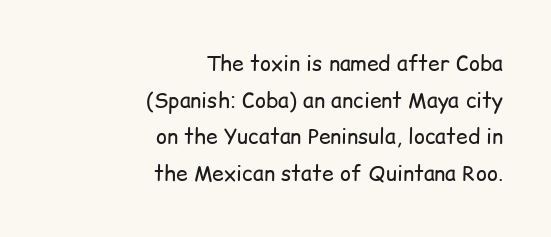
{"italic": "no", "bold": "no", "underline": "no", "align": "right", "line_spacing_ratio": 1.74, "letter_spacing": "normal", "letter_spacing_em": 0.0, "glyph_px": 21}
